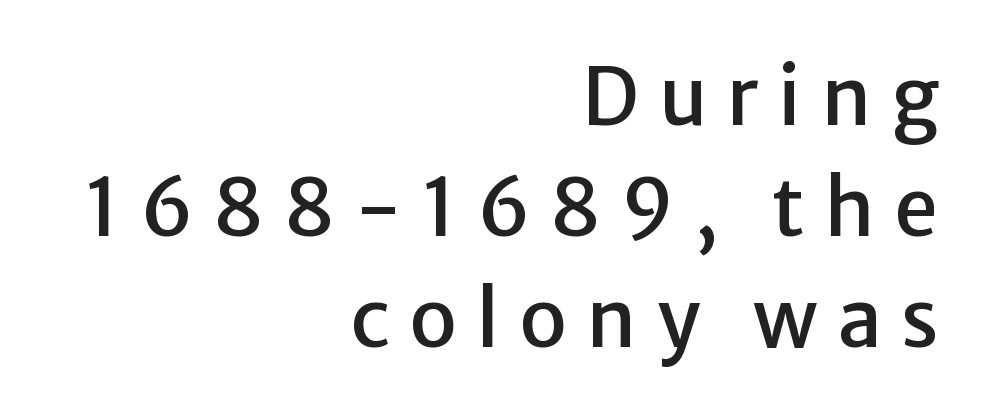
Caption: multi-line text, flush right, ragged left. No feet cap the strokes, marking this as sans-serif type. Notice how the stems are strictly vertical — no italics here. The tracking reads as deliberately expanded to a designer's eye. In terms of leading, this rendering sits right in the middle.
